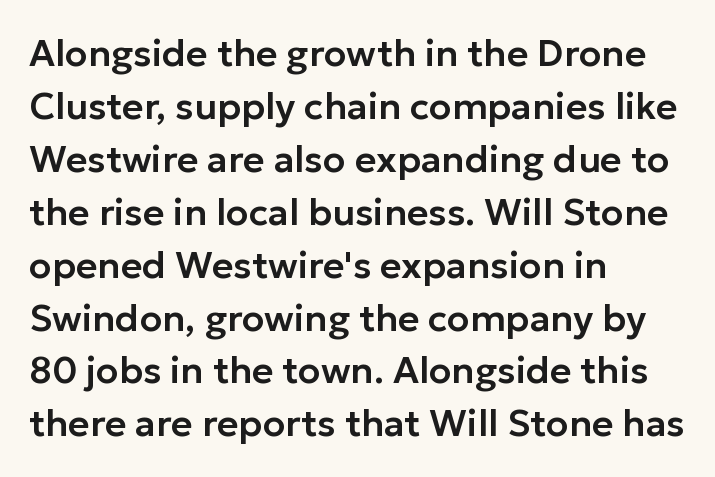
The gap between lines stays unmarked. This block has exactly the height ordinary leading produces. The face used here is proportionally spaced, like ordinary book or web type. This rendering employs a face without finishing strokes, i.e., a sans-serif. Posture: upright roman.
